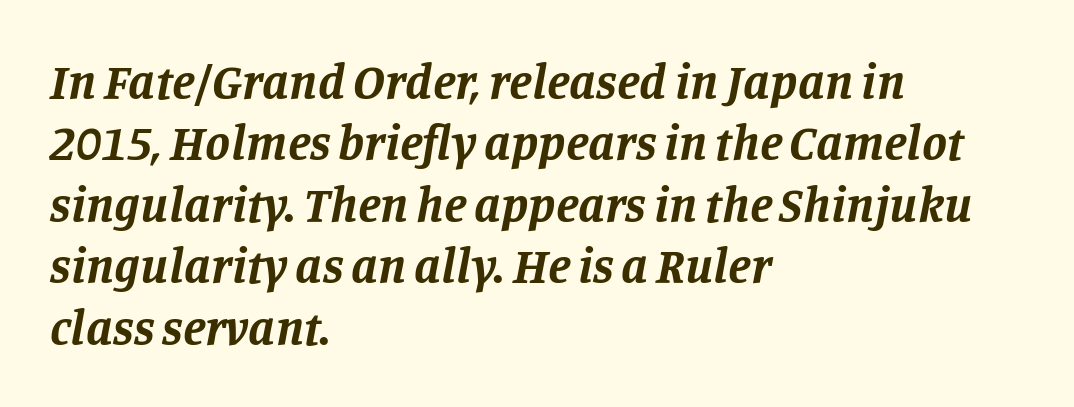
The image shows 50 px bold serif type, italic (leaning right); set left-aligned, line spacing 1.23x, normal letter spacing, not underlined; low stroke contrast and a large x-height.
